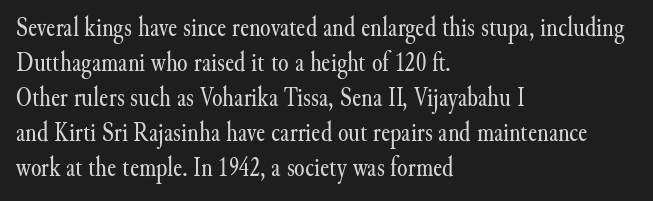
Q: Is the text bold? A: No.
Q: Is the text italic (slanted)? A: No, it is upright.
Q: Is the text underlined? A: No.
Q: How is the paragraph aligned? A: Left-aligned.
Q: Is the spacing between letters normal or unusually wide? A: Normal.
Q: Is the spacing between lines tight, normal or loose? A: Normal.
